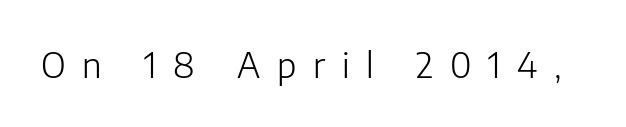
Q: Is the text bold? A: No.
Q: Is the text italic (slanted)? A: No, it is upright.
Q: Is the typeface a serif or a sans-serif typeface? A: Sans-serif.
Q: Is the text underlined? A: No.
Q: Is the spacing between letters normal or unusually wide? A: Unusually wide.
Q: Width (condensed, normal, or wide)? A: Normal.
Q: Stroke contrast? A: Low.
Q: x-height? A: Medium.
Q: Monospaced? A: No.
